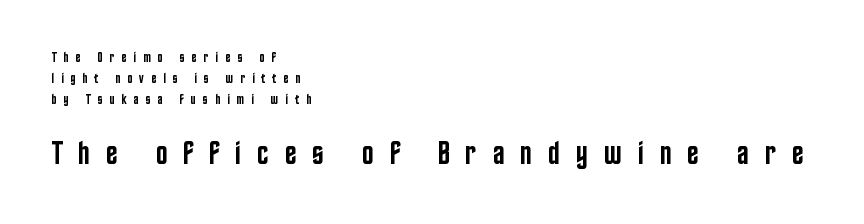
{"serif": "no", "italic": "no", "bold": "semi", "weight": "semibold", "width": "condensed", "stroke_contrast": "low", "x_height": "large", "monospaced": "no", "underline": "no", "align": "left", "line_spacing": "normal", "line_spacing_ratio": 1.49, "letter_spacing": "wide", "letter_spacing_em": 0.49, "larger_block": "second", "size_ratio": 2.29, "glyph_px": 32}
